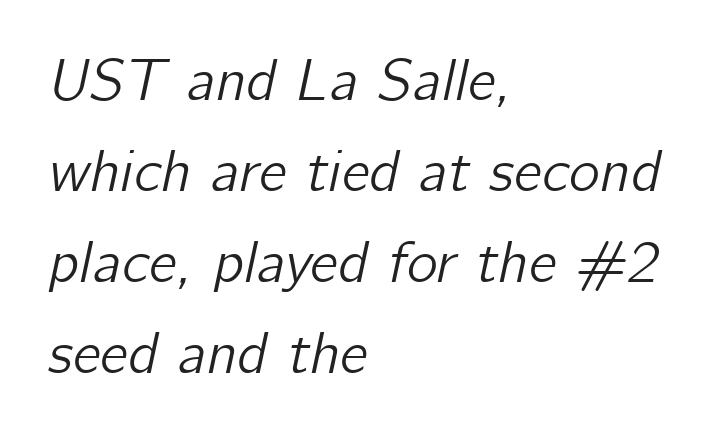
Nothing unusual about the tracking: characters are spaced as the font intends. Underline: absent. Does the leading feel generous? No, just average. Does the lettering tilt? It does — this is italic. This sample has the flowing, uneven cadence of proportional lettering.
